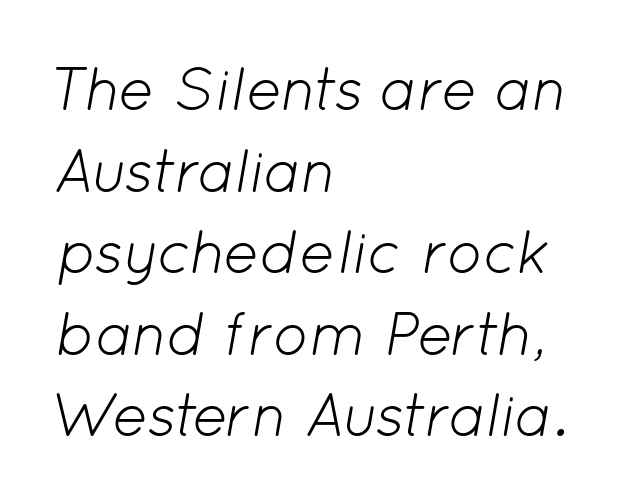
This block has exactly the height ordinary leading produces. Compared with a typical body face, this is equally light or lighter still. Designer's note — italics engaged. The face used here is proportionally spaced, like ordinary book or web type. Does the copy run flush right? No — it runs flush left. Plain, unruled lines of type.
